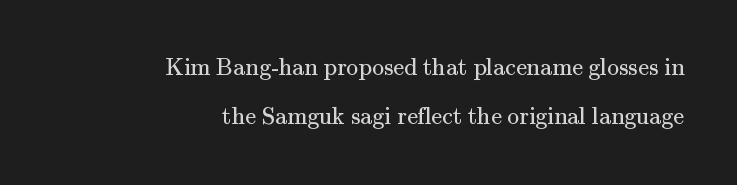
Q: Is the text bold? A: No.
Q: Is the text italic (slanted)? A: No, it is upright.
Q: Is the text underlined? A: No.
Q: How is the paragraph aligned? A: Right-aligned.
Q: Is the spacing between letters normal or unusually wide? A: Normal.
Q: Is the spacing between lines tight, normal or loose? A: Loose.
